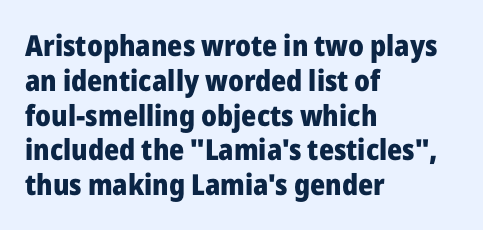
{"serif": "no", "italic": "no", "bold": "yes", "weight": "heavy", "width": "normal", "stroke_contrast": "low", "x_height": "medium", "monospaced": "no", "underline": "no", "align": "left", "line_spacing_ratio": 1.2, "letter_spacing": "normal", "letter_spacing_em": 0.0, "glyph_px": 29}
